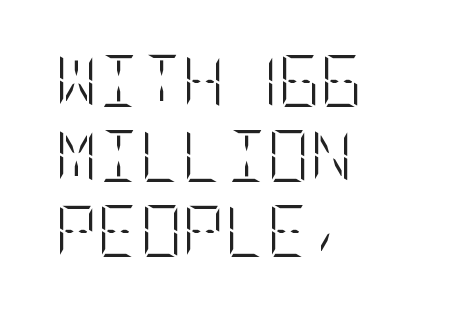
Q: Is the text bold? A: No.
Q: Is the text italic (slanted)? A: No, it is upright.
Q: Is the text underlined? A: No.
Q: How is the paragraph aligned? A: Left-aligned.
Q: Is the spacing between letters normal or unusually wide? A: Normal.
Q: Is the spacing between lines tight, normal or loose? A: Normal.
Q: Width (condensed, normal, or wide)? A: Condensed.
Q: Stroke contrast? A: Low.
Q: x-height? A: Large.
